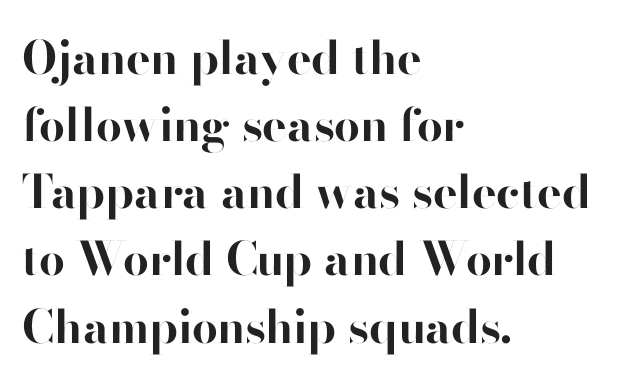
Clear beneath every line of the passage. Spacing verdict: proportional, widths tailored to each character. The line texture is even and compact thanks to regular tracking. Where is the straight margin? On the left. The block of text has a typical density, with ordinary space between rows.
